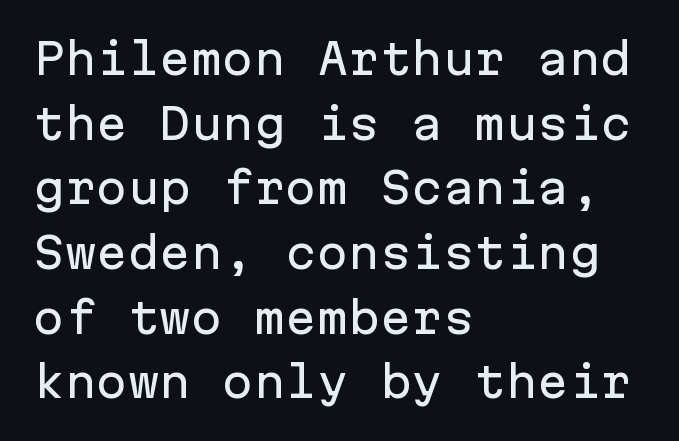
The letters stand upright; this is a roman face. Nothing sits at the stroke ends, so this counts as sans-serif. Honestly, the row spacing looks completely unremarkable. Monospaced: the letters line up in strict vertical columns.
